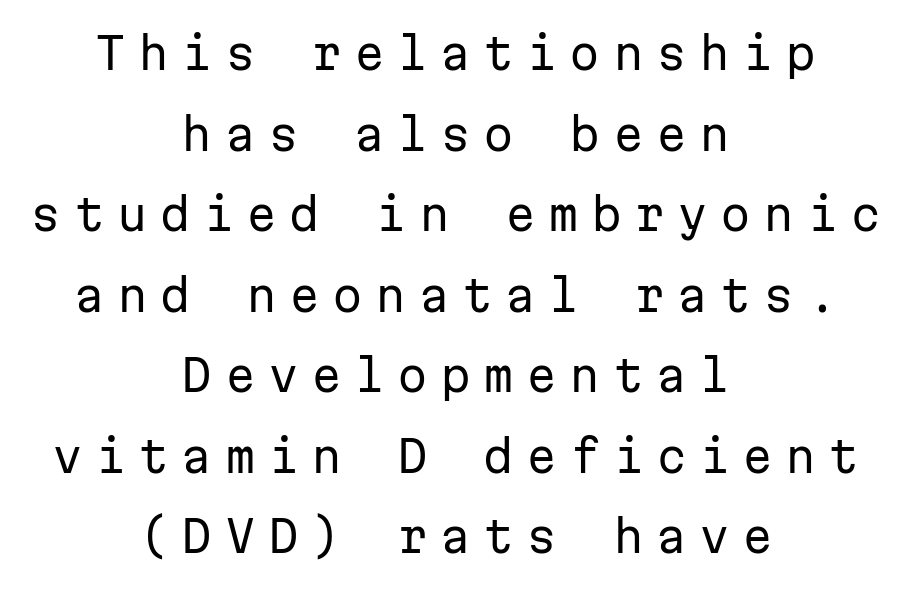
The letters march in equal steps, a hallmark of fixed-pitch type. The typesetter chose a symmetrical, centered arrangement here. Italic: no, the glyphs are upright roman. No word sits above an underline. These glyphs show unthickened strokes, regular width or finer.
